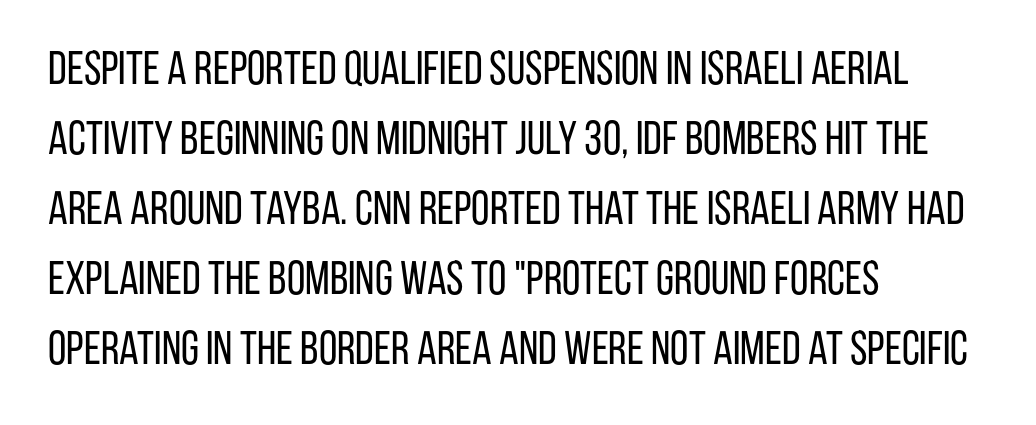
Q: Is the text bold? A: No.
Q: Is the text italic (slanted)? A: No, it is upright.
Q: Is the typeface a serif or a sans-serif typeface? A: Sans-serif.
Q: Is the text underlined? A: No.
Q: How is the paragraph aligned? A: Left-aligned.
Q: Is the spacing between letters normal or unusually wide? A: Normal.
Q: Is the spacing between lines tight, normal or loose? A: Normal.
Q: Width (condensed, normal, or wide)? A: Condensed.
Q: Stroke contrast? A: Low.
Q: x-height? A: Large.
Q: Monospaced? A: No.
